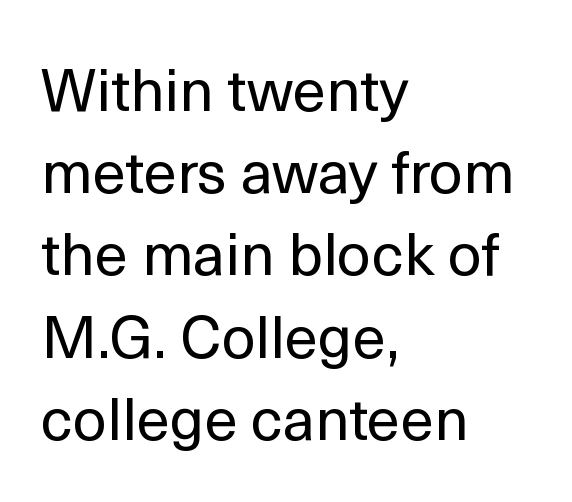
What stands out about the letter spacing? Nothing — it is the standard amount. A typesetter would call this leading conventional body-copy spacing. The rendering uses natural spacing where letterforms have individual widths. Regarding serifs, this sample does without them. Lines of text with bare space underneath. One-word summary of the alignment: left.
